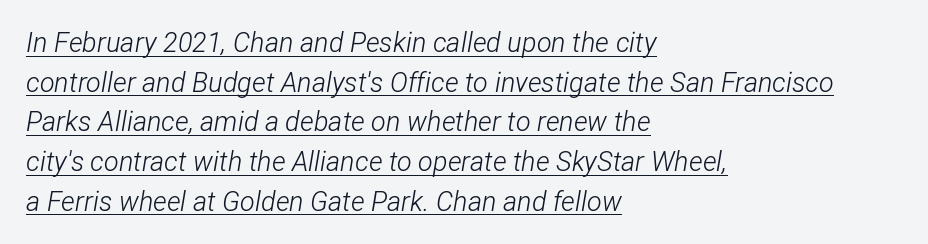
The image shows 27 px text type, italic (leaning right); set left-aligned, normal line spacing (1.47x), normal letter spacing, underlined.
